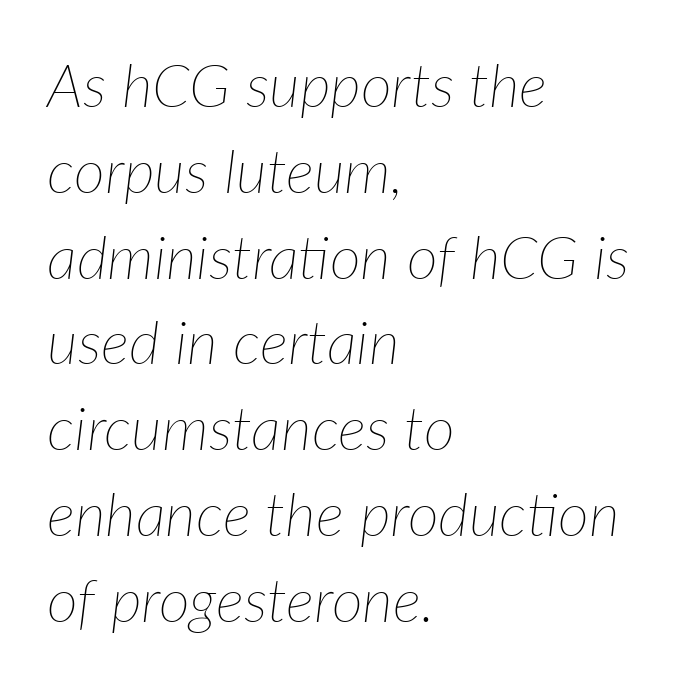
The image shows 60 px thin type, italic (leaning right); set left-aligned, normal line spacing (1.43x), normal letter spacing, not underlined; low stroke contrast and a medium x-height.
